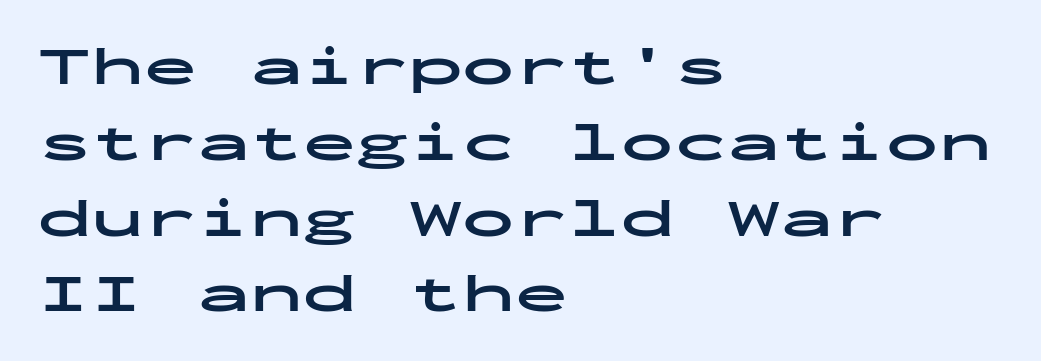
The image shows 53 px bold, wide sans-serif type, upright, monospaced; set left-aligned, normal line spacing (1.43x), normal letter spacing, not underlined; low stroke contrast and a medium x-height.
